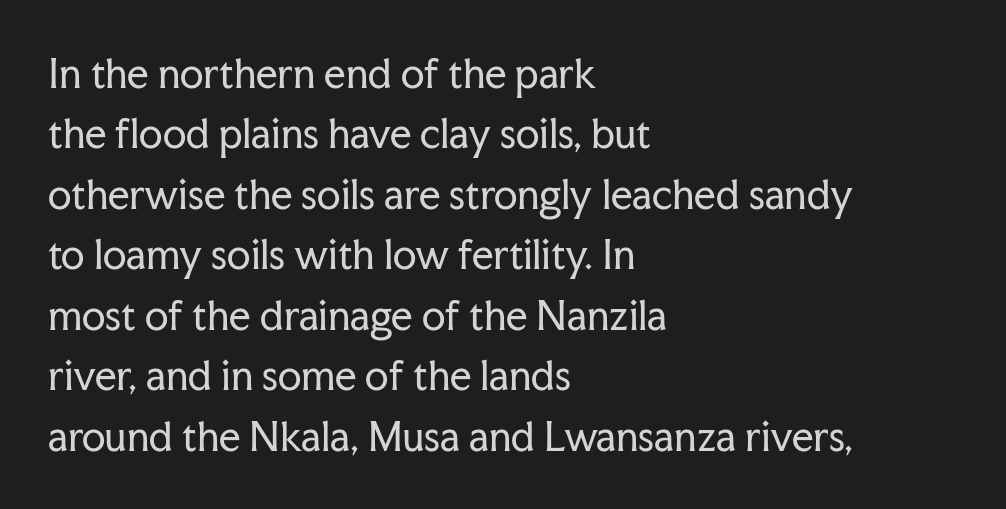
Note the varied advance widths — an 'i' is clearly narrower than an 'm'. All the whitespace from short lines collects on the right. Honestly, the row spacing looks completely unremarkable. The typesetting does not lean heavy: it is not bold. A clean baseline with only descenders dipping below it.
